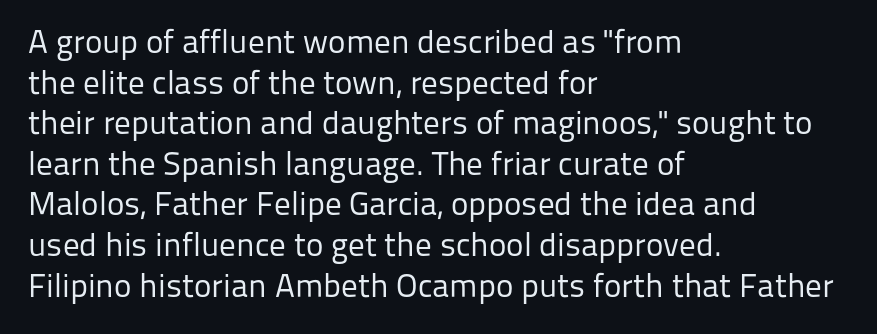
The image shows 33 px regular-weight sans-serif type, upright; set left-aligned, line spacing 1.23x, normal letter spacing, not underlined; low stroke contrast and a medium x-height.
